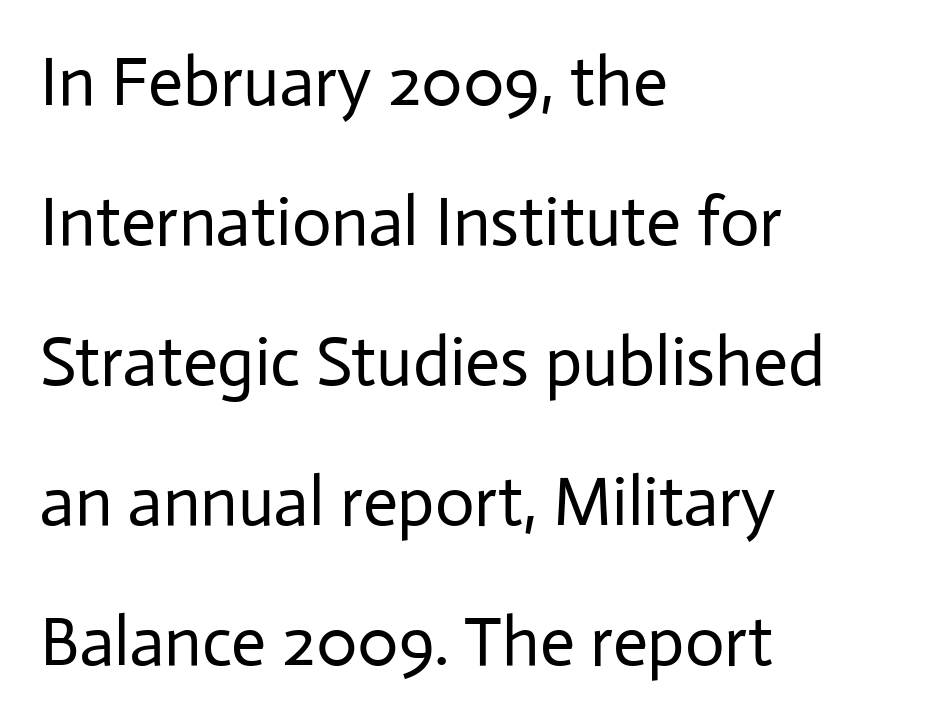
Q: Is the text bold? A: No.
Q: Is the text italic (slanted)? A: No, it is upright.
Q: Is the typeface a serif or a sans-serif typeface? A: Sans-serif.
Q: Is the text underlined? A: No.
Q: How is the paragraph aligned? A: Left-aligned.
Q: Is the spacing between letters normal or unusually wide? A: Normal.
Q: Is the spacing between lines tight, normal or loose? A: Loose.
Q: Width (condensed, normal, or wide)? A: Normal.
Q: Stroke contrast? A: Low.
Q: x-height? A: Medium.
Q: Monospaced? A: No.
